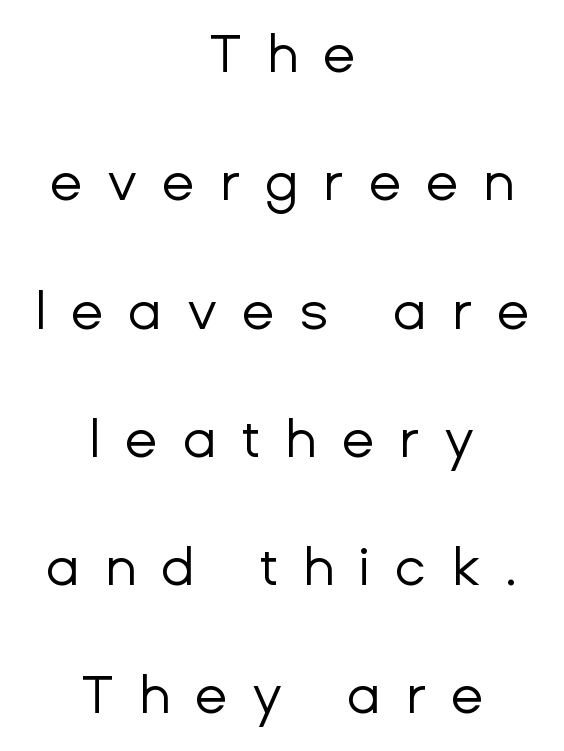
Character widths vary here, with narrow letters taking less room than wide ones. Horizontal alignment here is central, giving a formal, balanced look. Spacing between characters has been opened up far beyond the box default. Are there feet on the stems? There aren't — it's a sans. Glance below the letters and you will spot only blank space. The weight tops out at a normal text grade.
